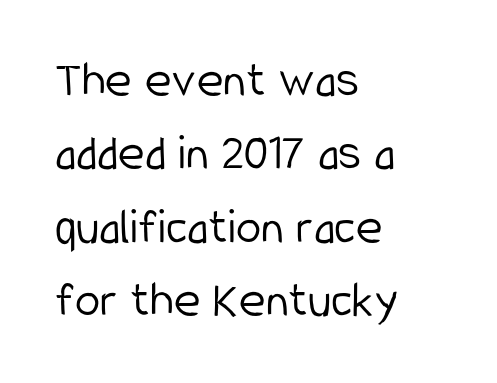
The image shows 51 px light, condensed sans-serif type, upright; set left-aligned, normal line spacing (1.44x), normal letter spacing, not underlined; low stroke contrast and a medium x-height.
